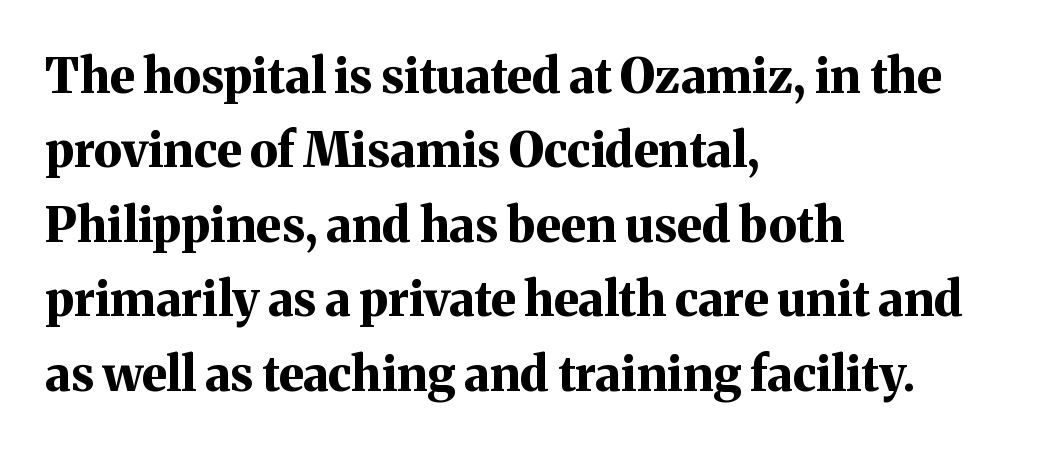
{"serif": "yes", "italic": "no", "bold": "yes", "weight": "bold", "width": "normal", "stroke_contrast": "medium", "x_height": "medium", "monospaced": "no", "underline": "no", "align": "left", "line_spacing": "normal", "line_spacing_ratio": 1.55, "letter_spacing": "normal", "letter_spacing_em": 0.0, "glyph_px": 48}
